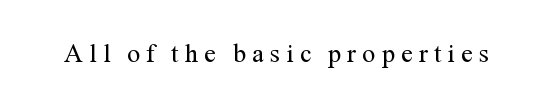
{"italic": "no", "bold": "no", "underline": "no", "letter_spacing": "wide", "letter_spacing_em": 0.24, "glyph_px": 26}
